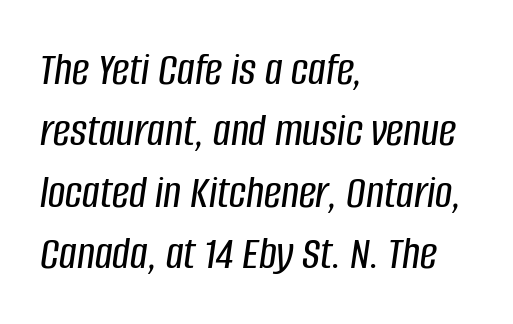
The image shows 48 px condensed type, italic (leaning right); set left-aligned, normal line spacing (1.28x), normal letter spacing, not underlined; low stroke contrast and a large x-height.
